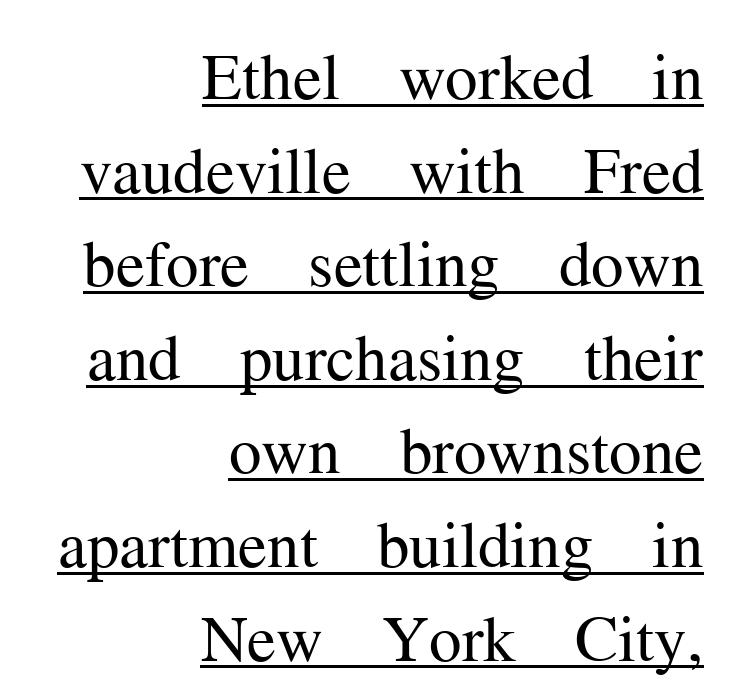
Q: Is the text bold? A: No.
Q: Is the text italic (slanted)? A: No, it is upright.
Q: Is the typeface a serif or a sans-serif typeface? A: Serif.
Q: Is the text underlined? A: Yes.
Q: How is the paragraph aligned? A: Right-aligned.
Q: Is the spacing between letters normal or unusually wide? A: Normal.
Q: Is the spacing between lines tight, normal or loose? A: Normal.
Q: Width (condensed, normal, or wide)? A: Normal.
Q: Stroke contrast? A: Medium.
Q: x-height? A: Medium.
Q: Monospaced? A: No.
